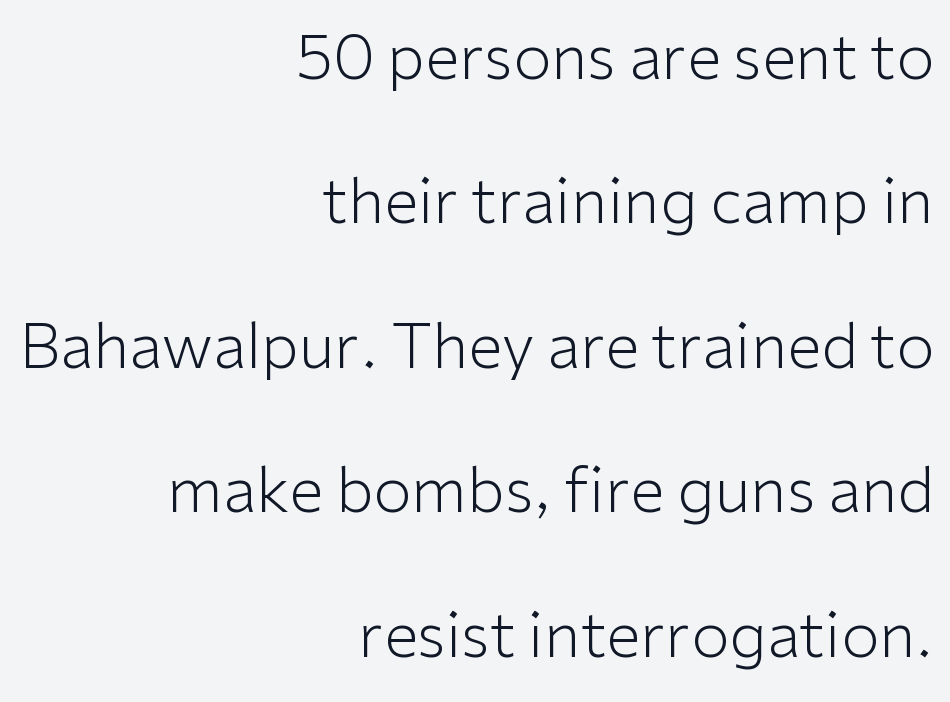
The image shows 62 px light sans-serif type, upright; set right-aligned, loose line spacing (2.33x), normal letter spacing, not underlined; low stroke contrast and a medium x-height.
